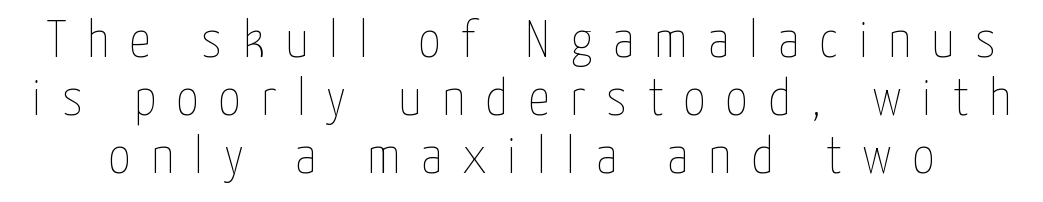
{"italic": "no", "bold": "no", "weight": "thin", "width": "condensed", "stroke_contrast": "low", "x_height": "medium", "monospaced": "no", "underline": "no", "line_spacing": "tight", "line_spacing_ratio": 1.09, "letter_spacing": "wide", "letter_spacing_em": 0.39, "glyph_px": 53}
